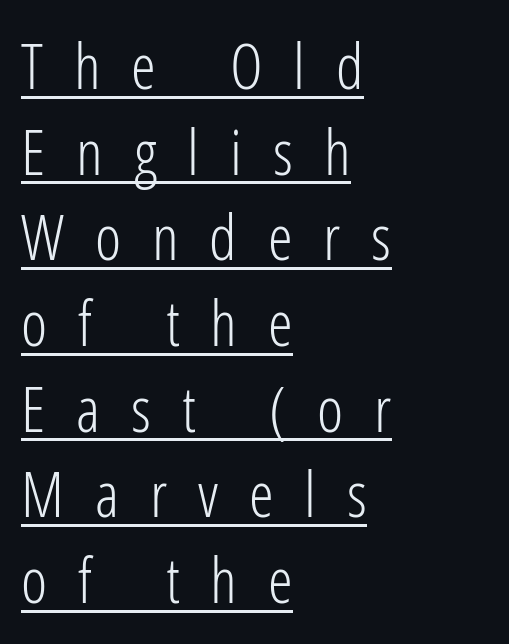
The image shows 63 px light, condensed sans-serif type, upright; set left-aligned, normal line spacing (1.36x), unusually wide letter spacing (+0.49 em), underlined; low stroke contrast and a medium x-height.
